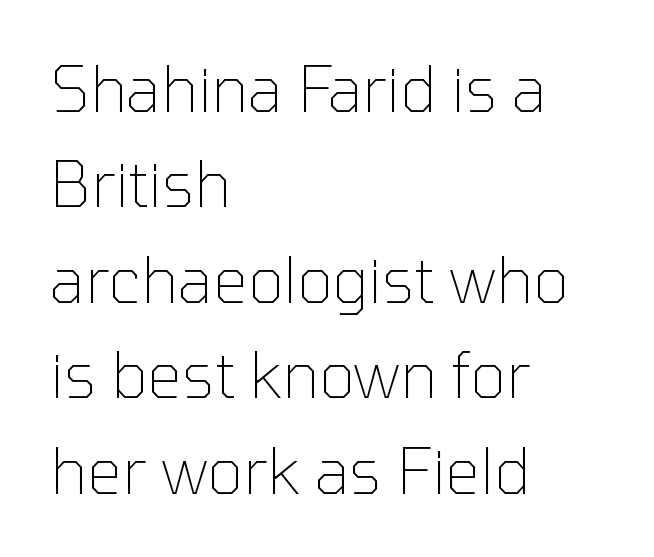
The rendering keeps characters at their native spacing. Line beginnings align vertically; line endings do not. Check under the words: just untouched page. Serifs: no, the terminals of the letterforms are clean. The letters stand straight up with perfectly vertical stems.
